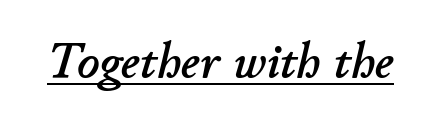
The image shows 49 px text type, italic (leaning right); set normal letter spacing, underlined; low stroke contrast and a small x-height.
